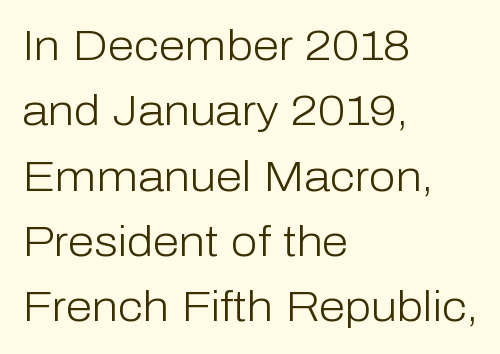
The image shows 43 px light sans-serif type, upright; set left-aligned, normal line spacing (1.52x), normal letter spacing, not underlined; low stroke contrast and a medium x-height.
